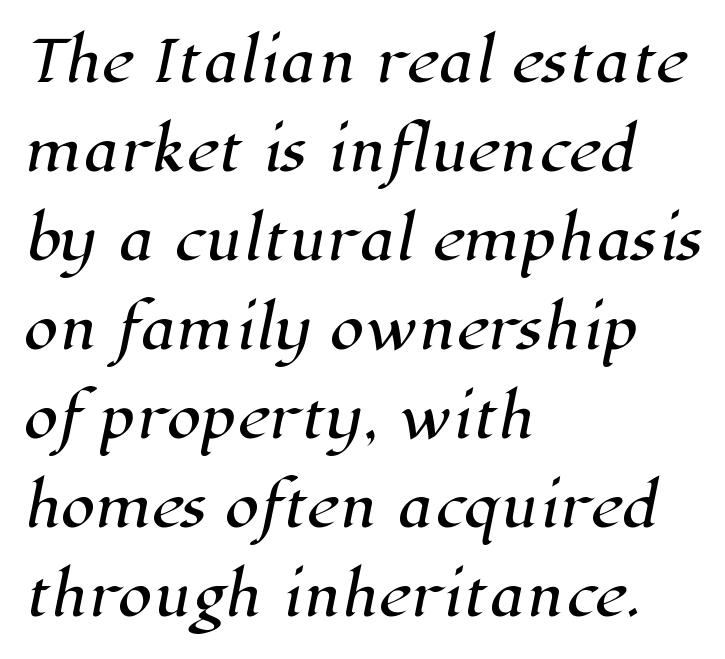
In terms of letterspacing, this is plain default setting. Classification — serif. Check under the words: just untouched page. This sample has the flowing, uneven cadence of proportional lettering. This sample keeps an unexceptional amount of space between lines. Each line starts at the same left margin while the right side varies.
